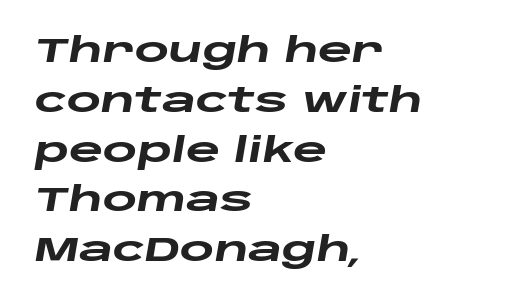
Do the characters align in a grid? No, the font is proportional. If you drew a line through each stem, it would be angled. Between one letter and the next there's only the usual sliver of space. In terms of leading, this rendering sits right in the middle.
